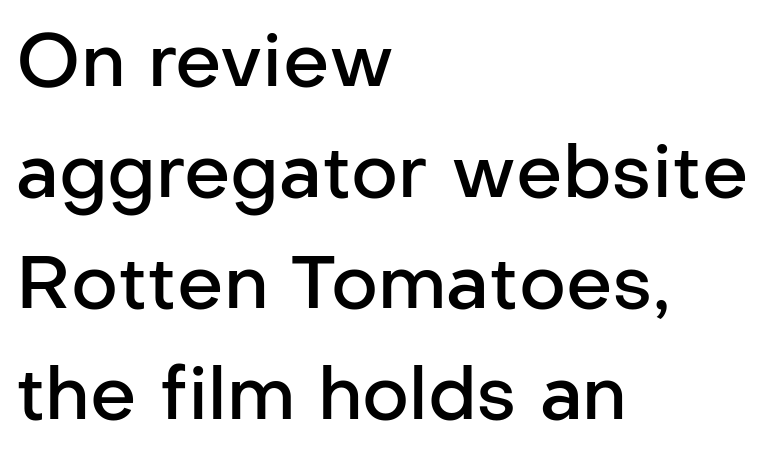
{"serif": "no", "italic": "no", "bold": "semi", "weight": "semibold", "width": "normal", "stroke_contrast": "low", "x_height": "medium", "monospaced": "no", "underline": "no", "align": "left", "line_spacing": "normal", "line_spacing_ratio": 1.52, "letter_spacing": "normal", "letter_spacing_em": 0.0, "glyph_px": 73}
